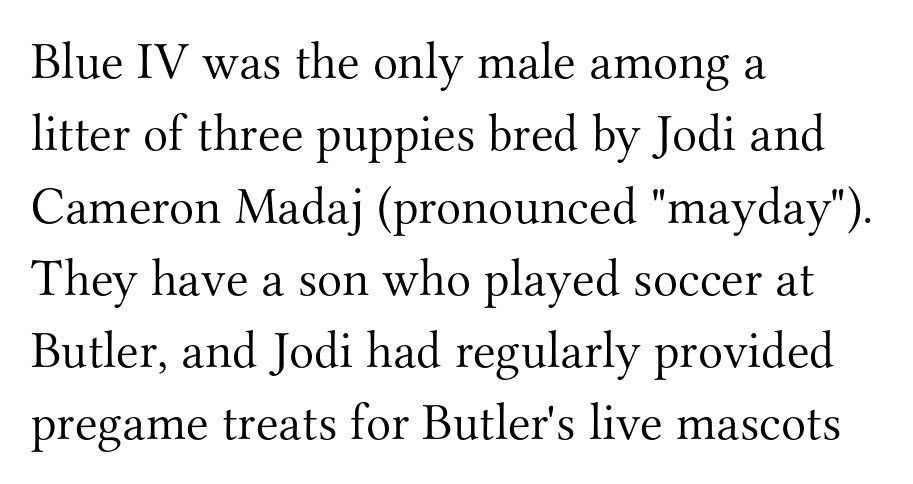
{"serif": "yes", "italic": "no", "bold": "no", "weight": "light", "width": "normal", "stroke_contrast": "medium", "x_height": "small", "monospaced": "no", "underline": "no", "align": "left", "line_spacing": "normal", "line_spacing_ratio": 1.39, "letter_spacing": "normal", "letter_spacing_em": 0.0, "glyph_px": 52}
